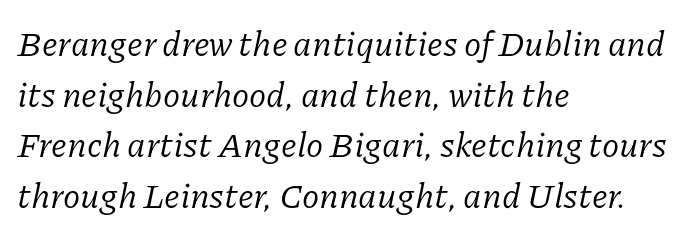
Anything drawn beneath the words? Only blank space. If you drew a ruler down the left edge, every line would touch it. When letters slant like this, we call the style italic. Each word holds together tightly as a unit, with standard inter-letter gaps. Yep, those are serifs on the letters. The passage shown is typed in a proportional face where columns would drift.
